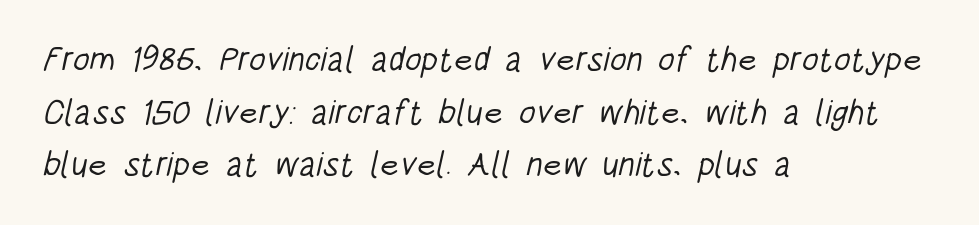
The image shows 34 px light, condensed sans-serif type; set left-aligned, normal line spacing (1.55x), normal letter spacing, not underlined; low stroke contrast and a large x-height.
